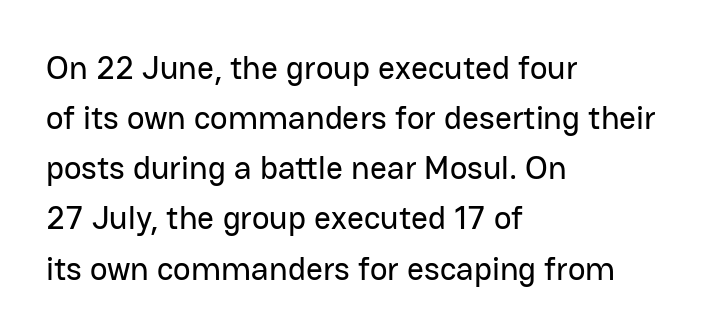
The image shows 33 px sans-serif type, upright; set left-aligned, normal line spacing (1.52x), normal letter spacing, not underlined; low stroke contrast and a medium x-height.
